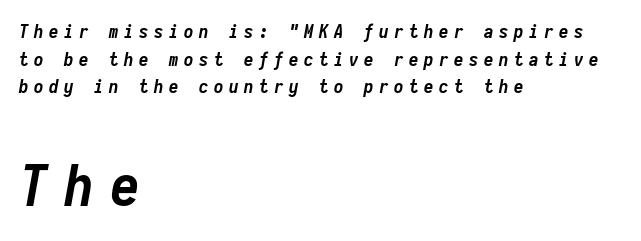
The image shows 58 px semibold, condensed type, italic (leaning right), monospaced; set left-aligned, normal line spacing (1.46x), unusually wide letter spacing (+0.29 em), not underlined; the second (bottom) block is 3.05x larger; low stroke contrast and a medium x-height.
